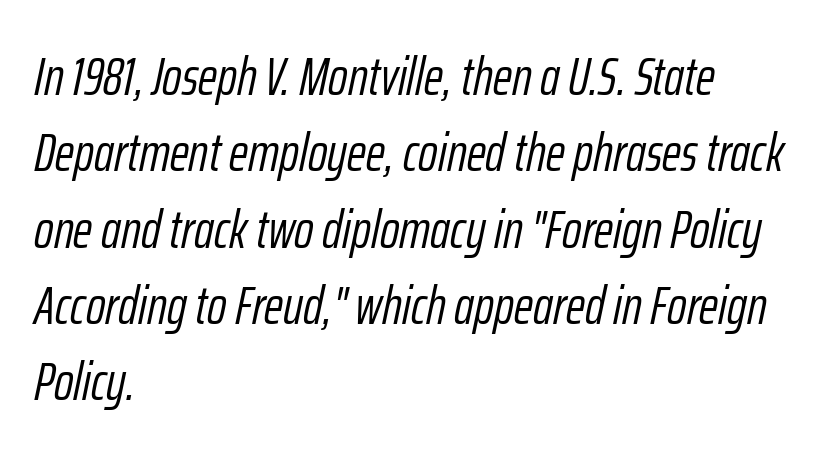
Q: Is the text bold? A: No.
Q: Is the text italic (slanted)? A: Yes, it leans right by about 12 degrees.
Q: Is the text underlined? A: No.
Q: How is the paragraph aligned? A: Left-aligned.
Q: Is the spacing between letters normal or unusually wide? A: Normal.
Q: Is the spacing between lines tight, normal or loose? A: Normal.
Q: Width (condensed, normal, or wide)? A: Condensed.
Q: Stroke contrast? A: Low.
Q: x-height? A: Medium.
Q: Monospaced? A: No.
